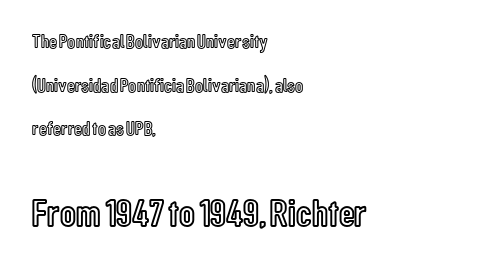
The image shows 39 px condensed type, upright; set left-aligned, loose line spacing (2.18x), normal letter spacing, not underlined; the second (bottom) block is 1.95x larger; a medium x-height.
